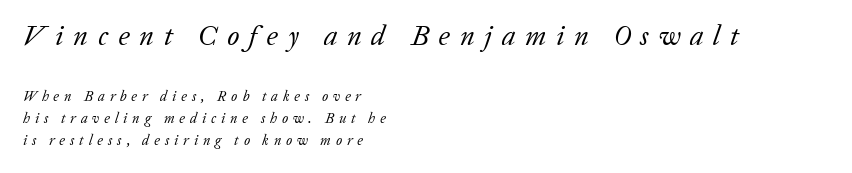
These lines sit exactly where default settings would place them. Loose tracking; the words dissolve into strings of separated letters. The designer gave the opening block more size than the closing block. The string is rendered with underlining switched off. The characters display serif detailing at their extremities. You could not count columns in this text — the font is proportionally spaced.
